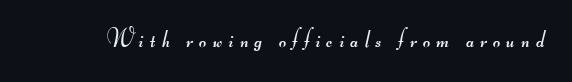
Q: Is the text bold? A: No.
Q: Is the text underlined? A: No.
Q: Is the spacing between letters normal or unusually wide? A: Unusually wide.
